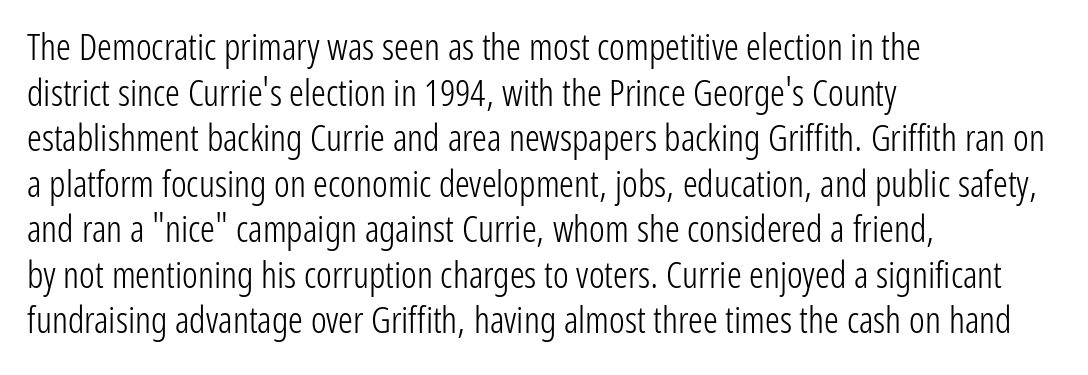
Tall strokes in this sample are plumb rather than angled. Plain, unruled lines of type. Characters follow at the spacing the type designer built in. This sample has the flowing, uneven cadence of proportional lettering. Note: no serifs on the glyphs. Is this a heavy cut? Hardly; it is regular or lighter.
